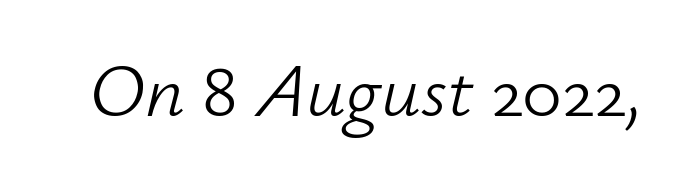
The image shows 77 px light type, italic (leaning right); set normal letter spacing, not underlined; low stroke contrast and a small x-height.
